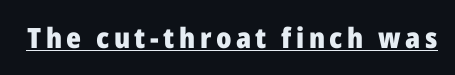
{"serif": "no", "italic": "no", "bold": "yes", "weight": "heavy", "width": "normal", "stroke_contrast": "low", "x_height": "medium", "monospaced": "no", "underline": "yes", "glyph_px": 28}
